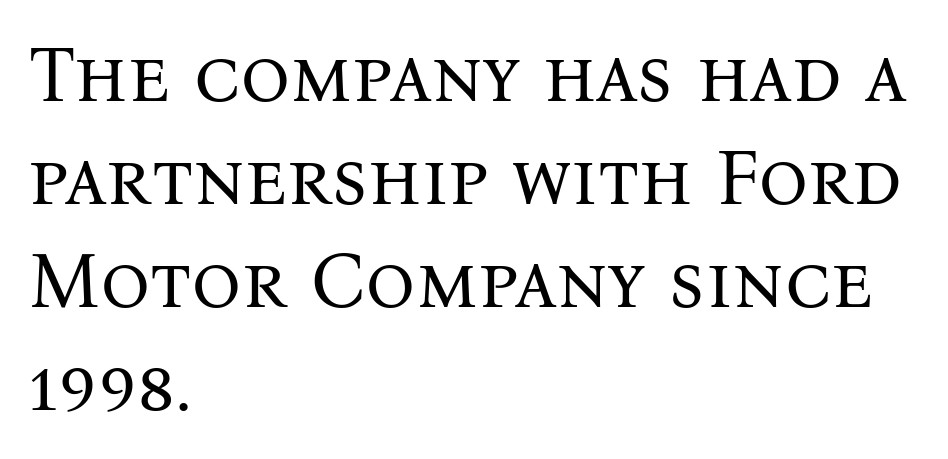
The image shows 78 px regular-weight serif type, upright; set left-aligned, normal line spacing (1.32x), normal letter spacing, not underlined; medium stroke contrast and a medium x-height.
